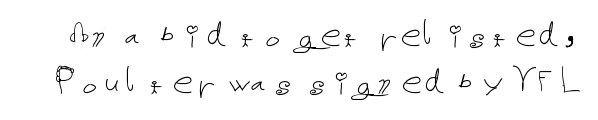
The image shows 41 px thin type, upright; set tight line spacing (1.14x), normal letter spacing, not underlined; low stroke contrast and a medium x-height.
